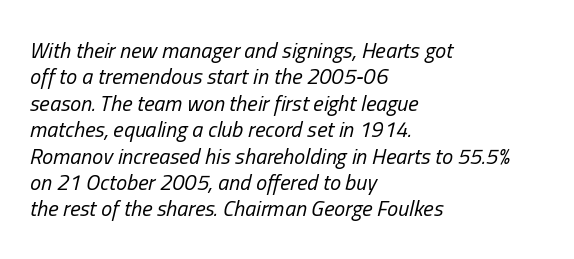
The image shows 22 px text type, italic (leaning right); set left-aligned, line spacing 1.2x, normal letter spacing, not underlined.
